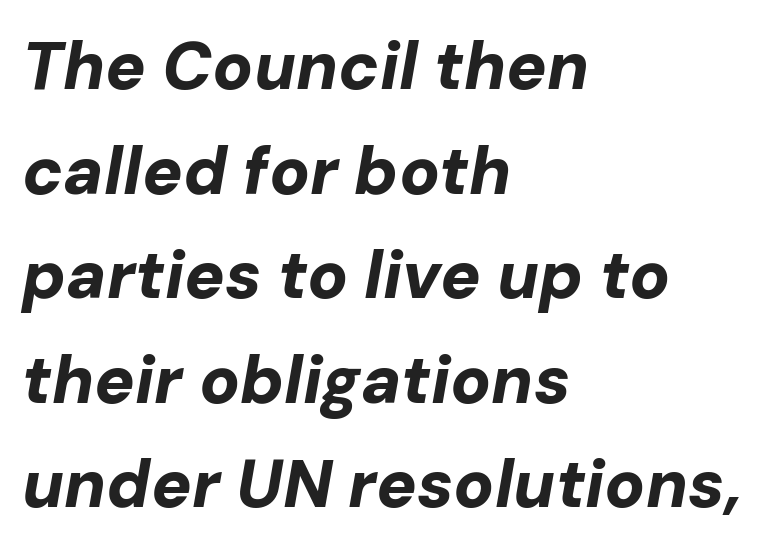
Words appear dense and cohesive because spacing is normal. All the whitespace from short lines collects on the right. Would a proofreader flag this as italicized? Yes. The letters advance in unequal steps, a hallmark of proportional type. Summary of vertical rhythm: regular, with standard interline spacing. A bare baseline throughout the passage.
